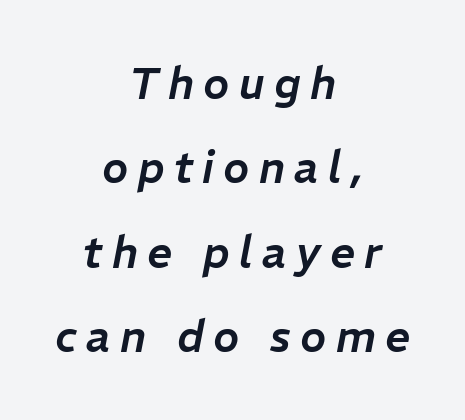
This sample has the flowing, uneven cadence of proportional lettering. If you measured baseline to baseline, you'd find a long distance. In terms of letterspacing, this is a distinctly airy, spread setting. Centered paragraph, ragged on both sides. Yep, that's italic — everything's leaning.
